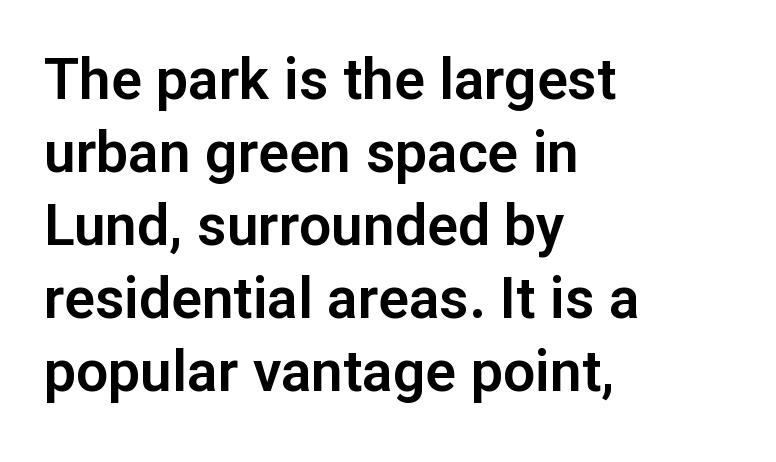
The image shows 57 px sans-serif type, upright; set left-aligned, normal line spacing (1.28x), normal letter spacing, not underlined; low stroke contrast and a medium x-height.
